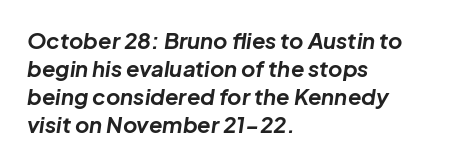
{"italic": "yes", "lean": "right", "slant_degrees": 8, "bold": "yes", "underline": "no", "align": "left", "line_spacing": "normal", "line_spacing_ratio": 1.28, "letter_spacing": "normal", "letter_spacing_em": 0.0, "glyph_px": 22}
